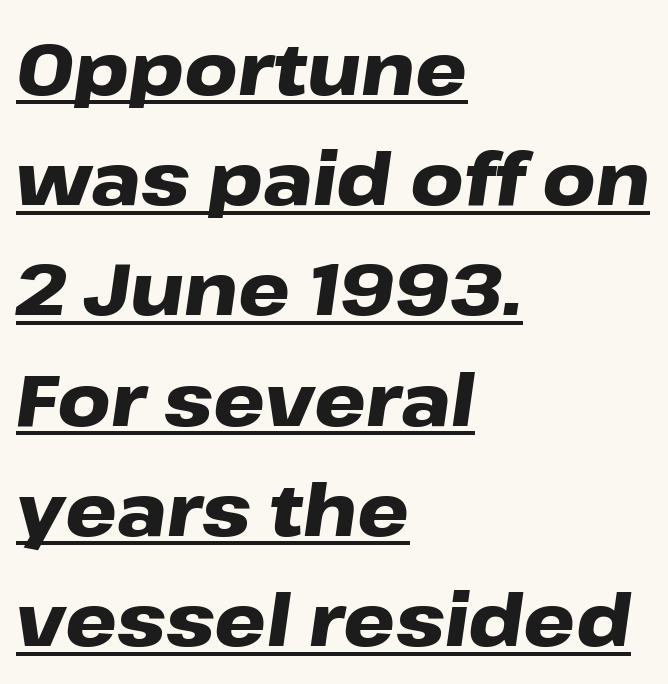
The image shows 73 px heavy, wide type, italic (leaning right); set left-aligned, normal line spacing (1.51x), normal letter spacing, underlined; low stroke contrast and a medium x-height.
